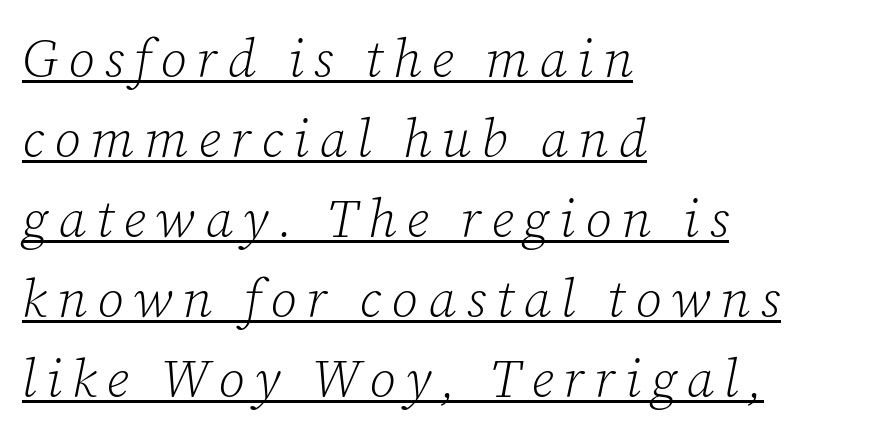
Q: Is the text bold? A: No.
Q: Is the text italic (slanted)? A: Yes, it leans right by about 12 degrees.
Q: Is the typeface a serif or a sans-serif typeface? A: Serif.
Q: Is the text underlined? A: Yes.
Q: How is the paragraph aligned? A: Left-aligned.
Q: Is the spacing between lines tight, normal or loose? A: Normal.
Q: Width (condensed, normal, or wide)? A: Normal.
Q: Stroke contrast? A: Low.
Q: x-height? A: Medium.
Q: Monospaced? A: No.
